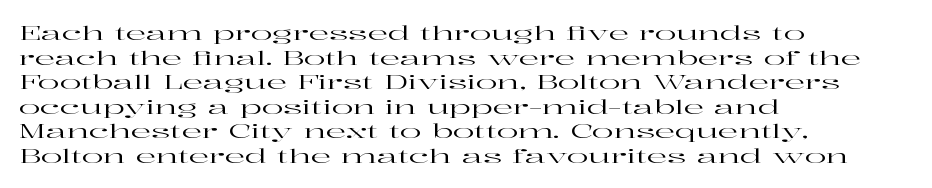
Q: Is the text italic (slanted)? A: No, it is upright.
Q: Is the text underlined? A: No.
Q: How is the paragraph aligned? A: Left-aligned.
Q: Is the spacing between letters normal or unusually wide? A: Normal.
